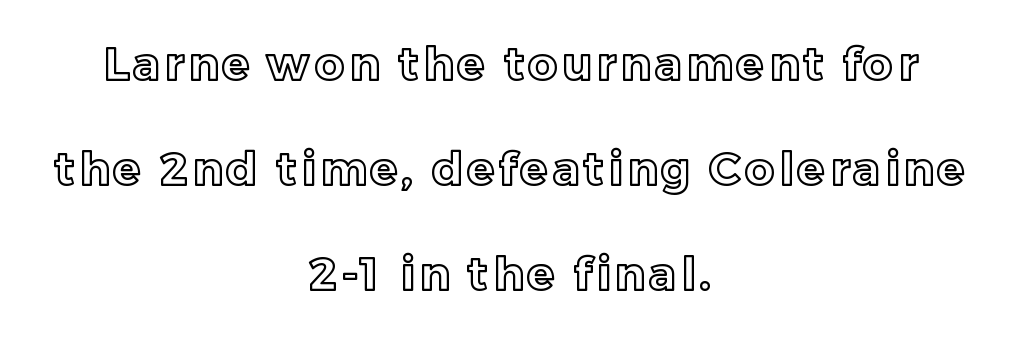
{"italic": "no", "width": "normal", "x_height": "medium", "monospaced": "no", "underline": "no", "align": "center", "line_spacing": "loose", "line_spacing_ratio": 2.33, "glyph_px": 45}
